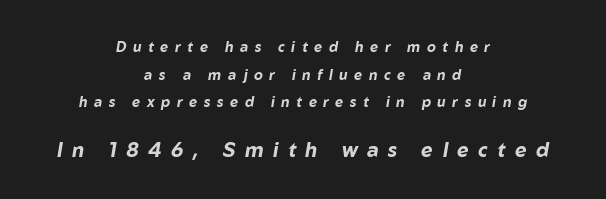
The lettering tilts uniformly, giving the passage an italic look. Vertical spacing — loose. The strokes are fattened all the way to bold. The foot of each line stays bare and open. Casual observation: everything's sitting right in the middle.
